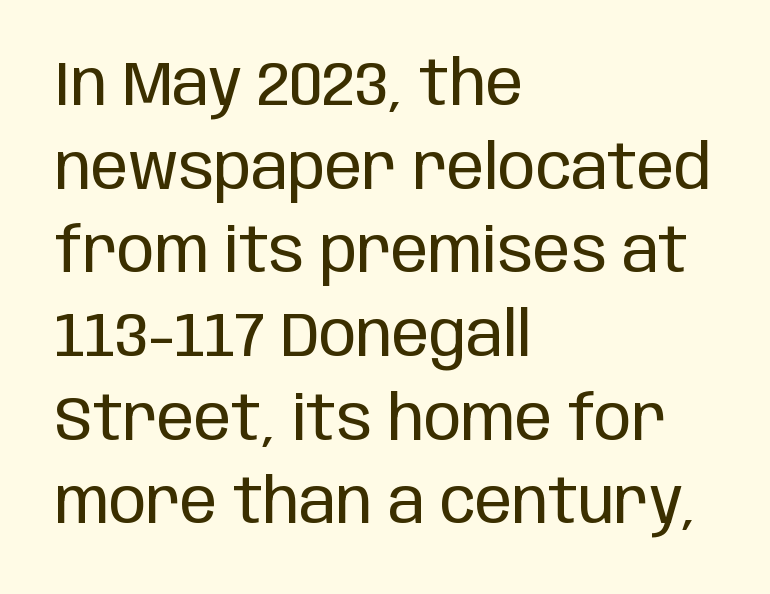
Q: Is the text bold? A: No.
Q: Is the text italic (slanted)? A: No, it is upright.
Q: Is the typeface a serif or a sans-serif typeface? A: Sans-serif.
Q: Is the text underlined? A: No.
Q: How is the paragraph aligned? A: Left-aligned.
Q: Is the spacing between letters normal or unusually wide? A: Normal.
Q: Is the spacing between lines tight, normal or loose? A: Normal.
Q: Width (condensed, normal, or wide)? A: Condensed.
Q: Stroke contrast? A: Low.
Q: x-height? A: Large.
Q: Monospaced? A: No.
